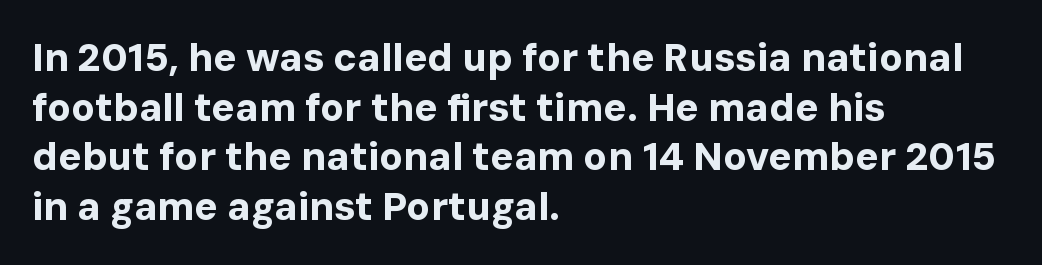
{"serif": "no", "italic": "no", "bold": "yes", "weight": "bold", "width": "normal", "stroke_contrast": "low", "x_height": "medium", "monospaced": "no", "underline": "no", "align": "left", "line_spacing": "normal", "line_spacing_ratio": 1.27, "letter_spacing": "normal", "letter_spacing_em": 0.0, "glyph_px": 39}
